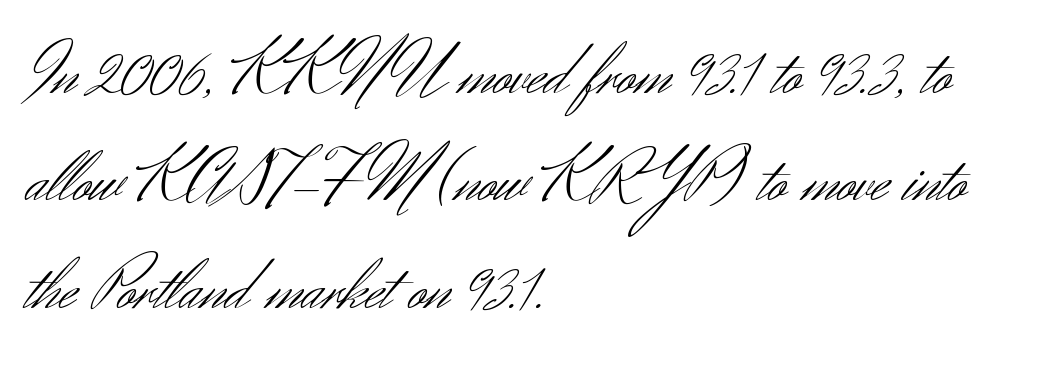
{"serif": "no", "bold": "no", "weight": "light", "width": "normal", "stroke_contrast": "medium", "x_height": "small", "monospaced": "no", "underline": "no", "align": "left", "line_spacing": "normal", "line_spacing_ratio": 1.47, "letter_spacing": "normal", "letter_spacing_em": 0.0, "glyph_px": 73}
